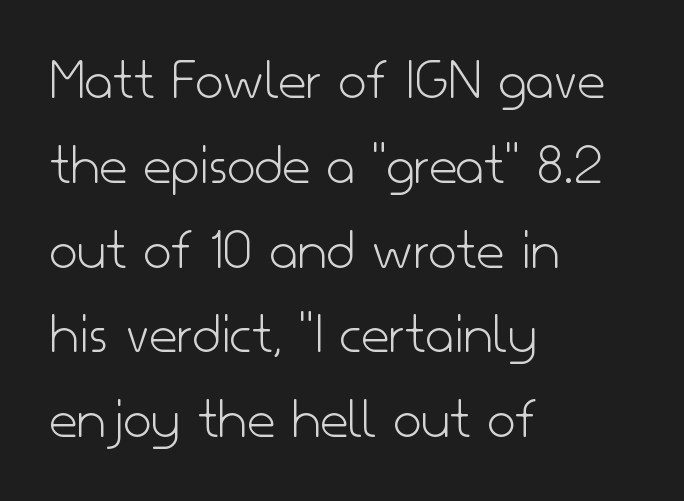
The image shows 61 px light sans-serif type, upright; set left-aligned, normal line spacing (1.39x), normal letter spacing, not underlined; low stroke contrast and a small x-height.
